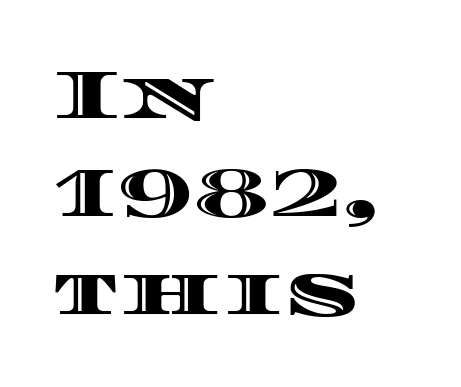
Q: Is the text italic (slanted)? A: No, it is upright.
Q: Is the text underlined? A: No.
Q: How is the paragraph aligned? A: Left-aligned.
Q: Is the spacing between letters normal or unusually wide? A: Normal.
Q: Is the spacing between lines tight, normal or loose? A: Normal.
Q: Width (condensed, normal, or wide)? A: Wide.
Q: x-height? A: Large.
Q: Monospaced? A: No.
